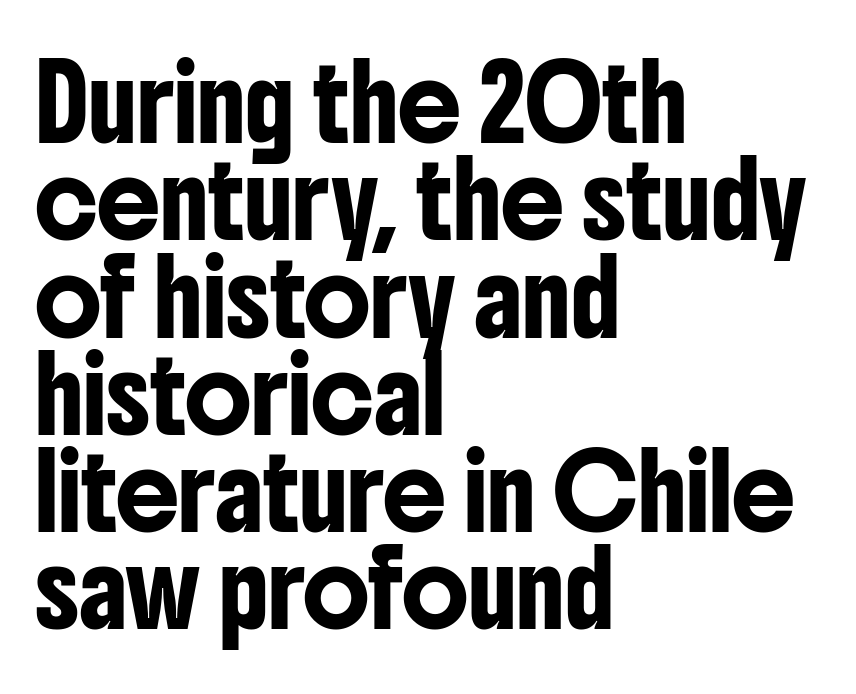
The image shows 71 px condensed sans-serif type, upright; set left-aligned, normal line spacing (1.37x), normal letter spacing, not underlined; low stroke contrast and a medium x-height.
